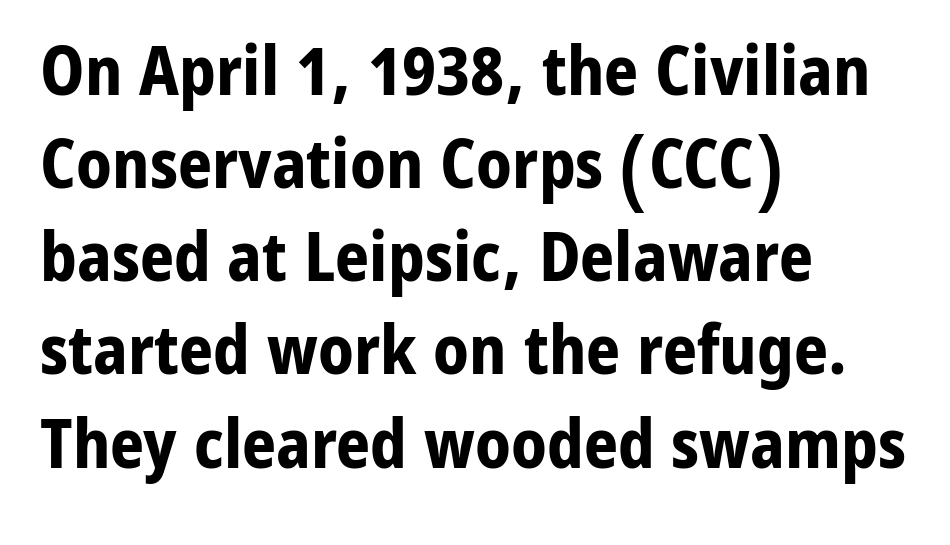
Q: Is the text bold? A: Yes.
Q: Is the text italic (slanted)? A: No, it is upright.
Q: Is the typeface a serif or a sans-serif typeface? A: Sans-serif.
Q: Is the text underlined? A: No.
Q: How is the paragraph aligned? A: Left-aligned.
Q: Is the spacing between letters normal or unusually wide? A: Normal.
Q: Is the spacing between lines tight, normal or loose? A: Normal.
Q: Width (condensed, normal, or wide)? A: Normal.
Q: Stroke contrast? A: Low.
Q: x-height? A: Medium.
Q: Monospaced? A: No.
